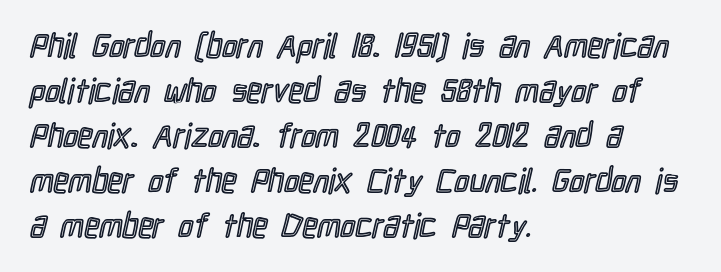
{"width": "condensed", "x_height": "medium", "monospaced": "no", "underline": "no", "align": "left", "line_spacing": "normal", "line_spacing_ratio": 1.36, "letter_spacing": "normal", "letter_spacing_em": 0.0, "glyph_px": 33}
